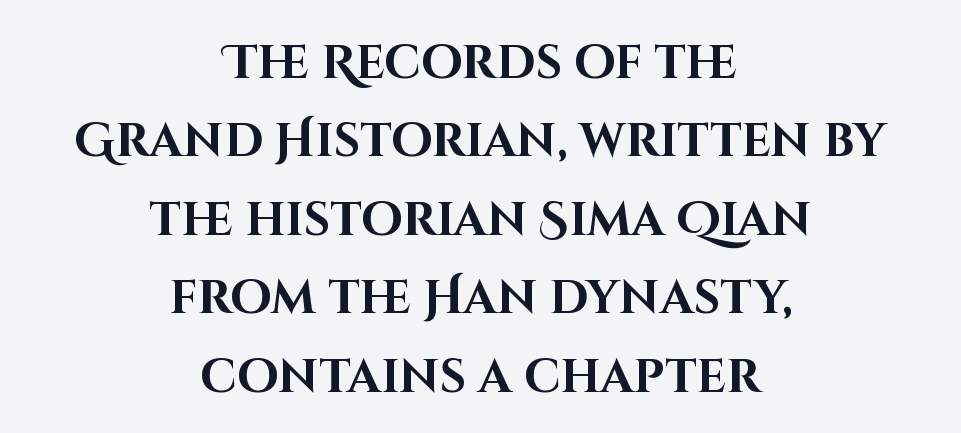
The image shows 47 px bold sans-serif type, upright; set centered, normal line spacing (1.67x), normal letter spacing, not underlined; high stroke contrast and a large x-height.
